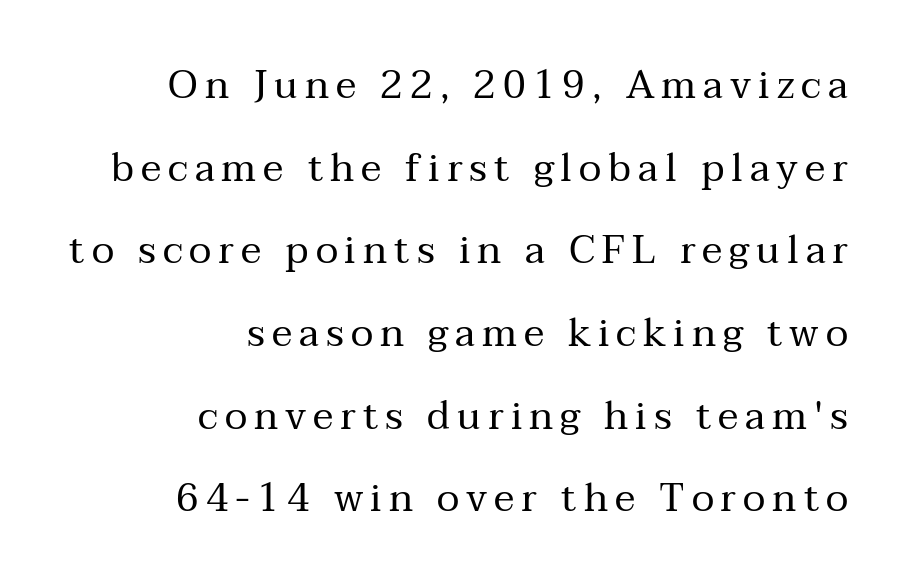
Q: Is the text bold? A: No.
Q: Is the text italic (slanted)? A: No, it is upright.
Q: Is the typeface a serif or a sans-serif typeface? A: Serif.
Q: Is the text underlined? A: No.
Q: How is the paragraph aligned? A: Right-aligned.
Q: Is the spacing between lines tight, normal or loose? A: Loose.
Q: Width (condensed, normal, or wide)? A: Normal.
Q: Stroke contrast? A: Medium.
Q: x-height? A: Medium.
Q: Monospaced? A: No.
